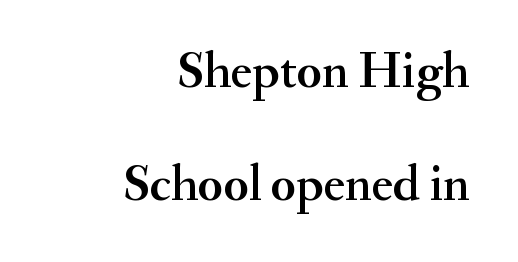
Q: Is the text italic (slanted)? A: No, it is upright.
Q: Is the typeface a serif or a sans-serif typeface? A: Serif.
Q: Is the text underlined? A: No.
Q: How is the paragraph aligned? A: Right-aligned.
Q: Is the spacing between letters normal or unusually wide? A: Normal.
Q: Is the spacing between lines tight, normal or loose? A: Loose.
Q: Width (condensed, normal, or wide)? A: Normal.
Q: Stroke contrast? A: Medium.
Q: x-height? A: Small.
Q: Monospaced? A: No.
